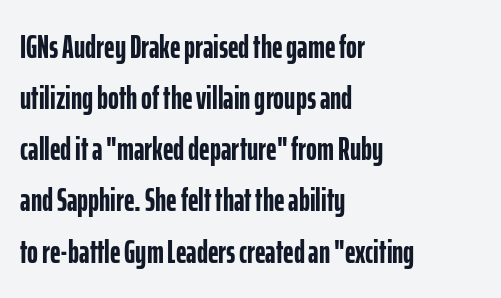
Tall strokes in this sample are plumb rather than angled. The typesetter chose a ragged-right arrangement here. Line spacing here is normal. The passage shown has conventional tracking throughout. What weight is shown? A full bold with thick strokes. Spacing verdict: proportional, widths tailored to each character.
